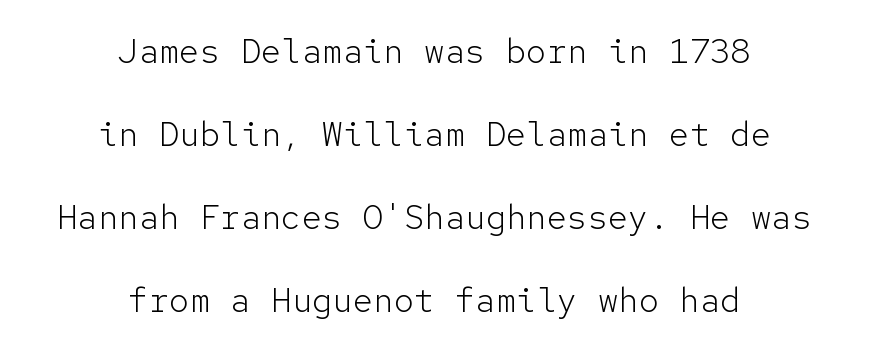
Q: Is the text bold? A: No.
Q: Is the text italic (slanted)? A: No, it is upright.
Q: Is the typeface a serif or a sans-serif typeface? A: Sans-serif.
Q: Is the text underlined? A: No.
Q: How is the paragraph aligned? A: Centered.
Q: Is the spacing between letters normal or unusually wide? A: Normal.
Q: Is the spacing between lines tight, normal or loose? A: Loose.
Q: Width (condensed, normal, or wide)? A: Normal.
Q: Stroke contrast? A: Low.
Q: x-height? A: Medium.
Q: Monospaced? A: Yes.
